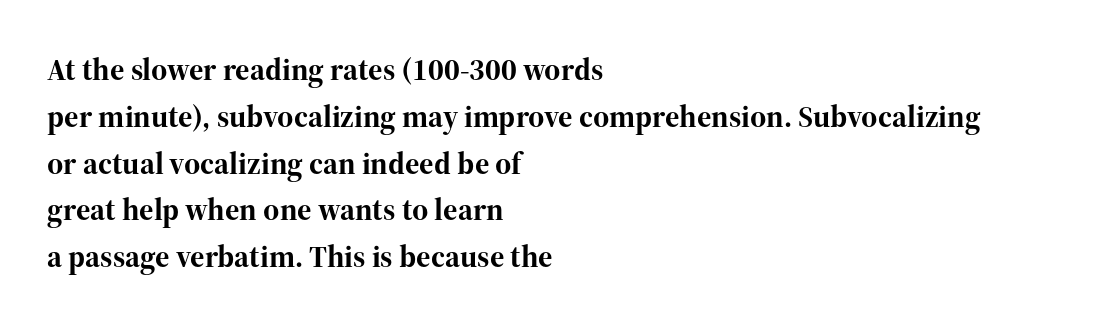
The rendering uses a bold face; every stroke is thick and dark. Stroke terminals: seriffed. Do the characters align in a grid? No, the font is proportional. Left-aligned paragraph, ragged on the right. Does extra space separate the letters? No, they use regular spacing.
